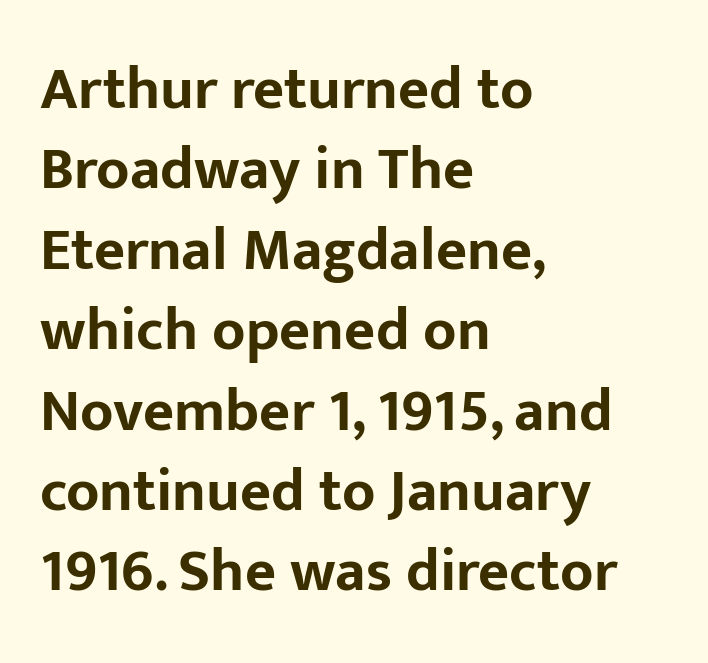
The image shows 60 px bold sans-serif type, upright; set left-aligned, normal line spacing (1.34x), normal letter spacing, not underlined; low stroke contrast and a medium x-height.
